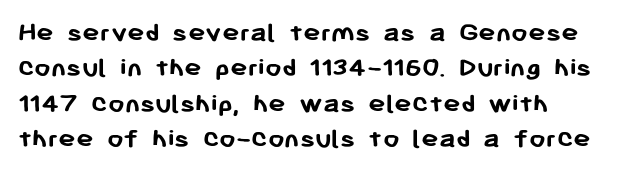
{"serif": "no", "italic": "no", "bold": "yes", "weight": "semibold", "width": "normal", "stroke_contrast": "low", "x_height": "medium", "monospaced": "no", "underline": "no", "align": "left", "line_spacing_ratio": 1.22, "letter_spacing": "normal", "letter_spacing_em": 0.0, "glyph_px": 29}
